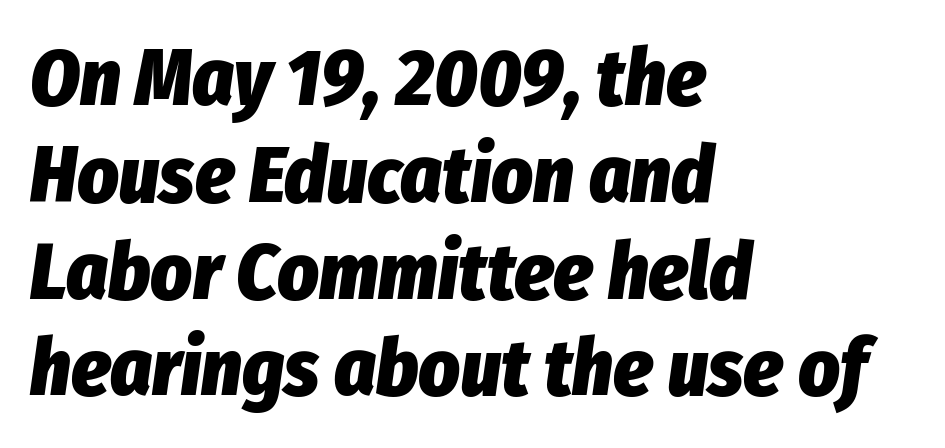
{"italic": "yes", "lean": "right", "slant_degrees": 8, "bold": "yes", "weight": "heavy", "width": "condensed", "stroke_contrast": "low", "x_height": "medium", "monospaced": "no", "underline": "no", "align": "left", "line_spacing_ratio": 1.21, "letter_spacing": "normal", "letter_spacing_em": 0.0, "glyph_px": 80}
